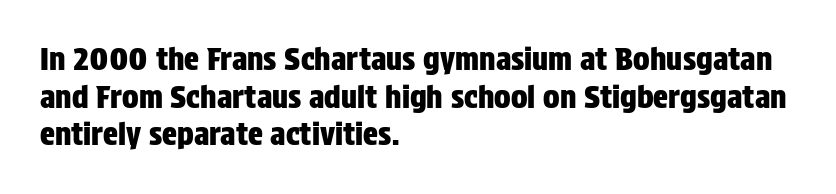
{"serif": "no", "italic": "no", "width": "condensed", "stroke_contrast": "low", "x_height": "large", "monospaced": "no", "underline": "no", "align": "left", "line_spacing_ratio": 1.21, "letter_spacing": "normal", "letter_spacing_em": 0.0, "glyph_px": 31}
